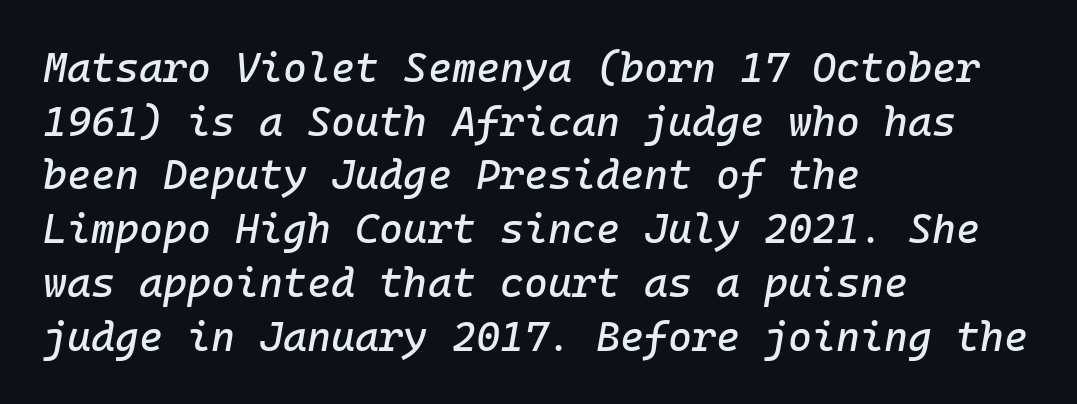
{"italic": "yes", "lean": "right", "slant_degrees": 10, "width": "normal", "stroke_contrast": "low", "x_height": "medium", "monospaced": "yes", "underline": "no", "align": "left", "line_spacing": "normal", "line_spacing_ratio": 1.31, "letter_spacing": "normal", "letter_spacing_em": 0.0, "glyph_px": 41}
